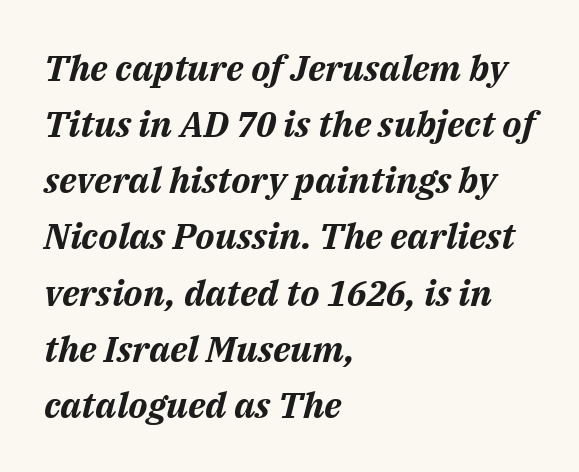
The image shows 36 px bold type, italic (leaning right); set left-aligned, normal line spacing (1.56x), normal letter spacing, not underlined; medium stroke contrast and a medium x-height.
